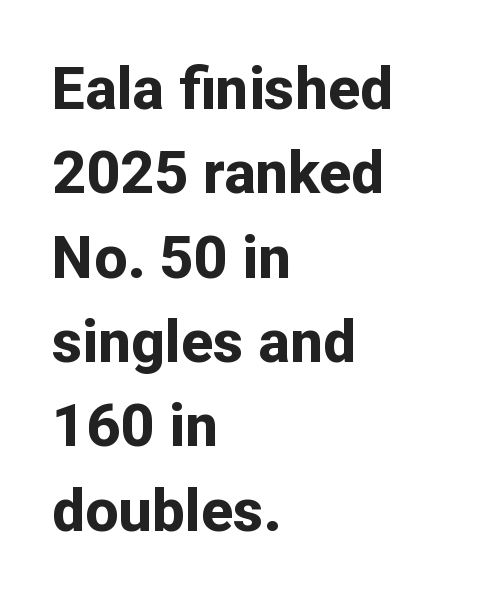
{"serif": "no", "italic": "no", "bold": "yes", "weight": "bold", "width": "normal", "stroke_contrast": "low", "x_height": "medium", "monospaced": "no", "underline": "no", "align": "left", "line_spacing": "normal", "line_spacing_ratio": 1.43, "letter_spacing": "normal", "letter_spacing_em": 0.0, "glyph_px": 59}
